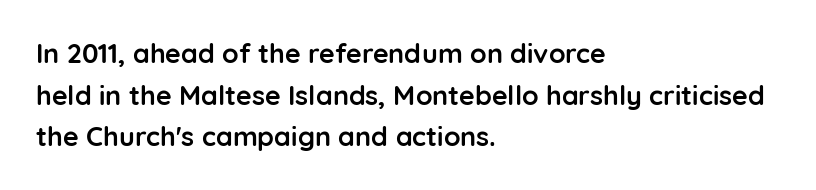
This sample keeps an unexceptional amount of space between lines. Which margin do the lines hug? The left one — the right edge is uneven. The specimen omits any rule beneath the text block's lines. Students, note that the glyphs here touch the page at normal intervals. This is heavy type, rendered in bold.
